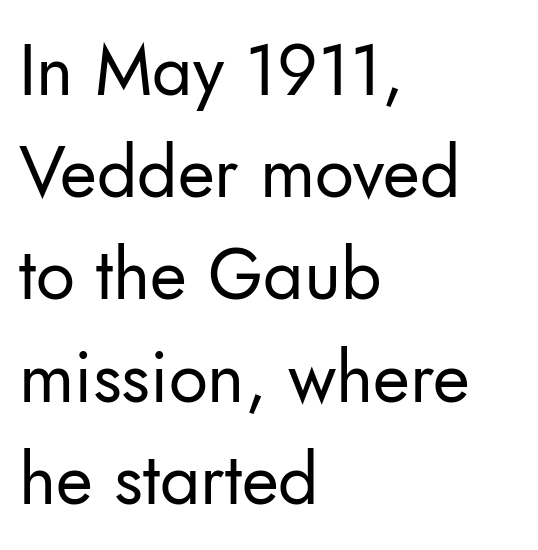
Q: Is the text bold? A: No.
Q: Is the text italic (slanted)? A: No, it is upright.
Q: Is the typeface a serif or a sans-serif typeface? A: Sans-serif.
Q: Is the text underlined? A: No.
Q: How is the paragraph aligned? A: Left-aligned.
Q: Is the spacing between letters normal or unusually wide? A: Normal.
Q: Is the spacing between lines tight, normal or loose? A: Normal.
Q: Width (condensed, normal, or wide)? A: Normal.
Q: Stroke contrast? A: Low.
Q: x-height? A: Small.
Q: Monospaced? A: No.
